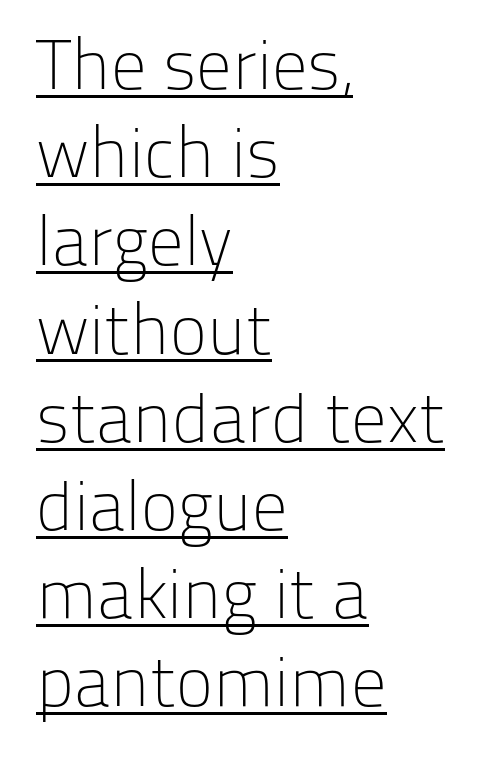
The image shows 70 px light sans-serif type, upright; set left-aligned, normal line spacing (1.26x), normal letter spacing, underlined; low stroke contrast and a medium x-height.
